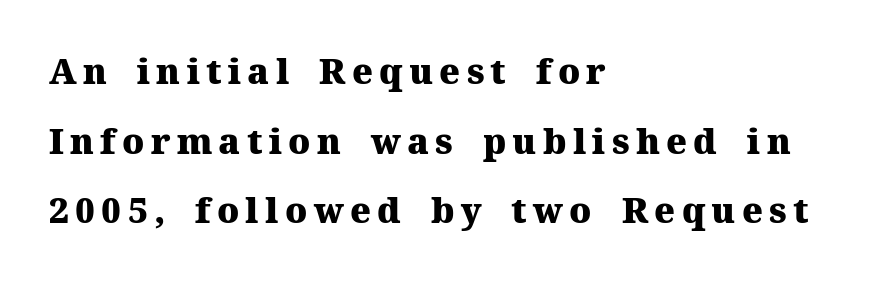
The image shows 35 px heavy serif type, upright; set left-aligned, loose line spacing (1.99x), not underlined; medium stroke contrast and a medium x-height.
